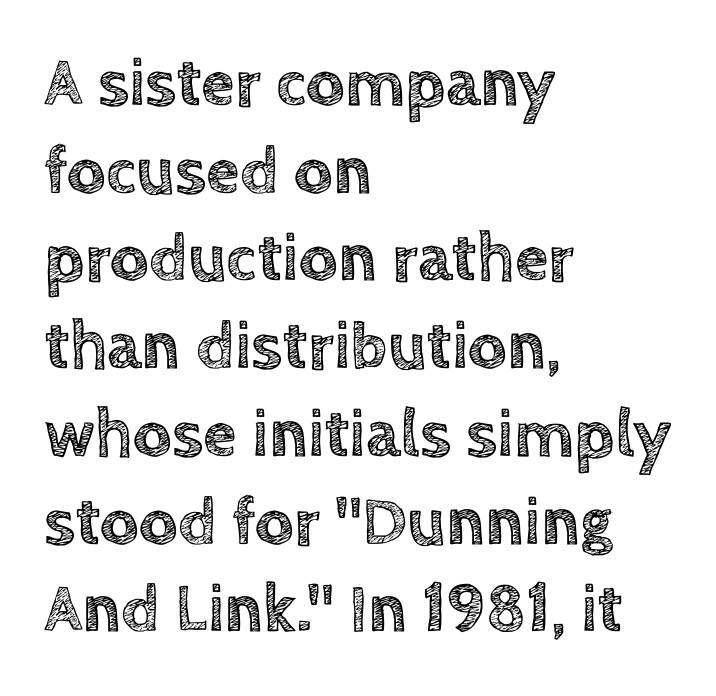
Q: Is the text italic (slanted)? A: No, it is upright.
Q: Is the text underlined? A: No.
Q: How is the paragraph aligned? A: Left-aligned.
Q: Is the spacing between letters normal or unusually wide? A: Normal.
Q: Is the spacing between lines tight, normal or loose? A: Normal.
Q: Width (condensed, normal, or wide)? A: Normal.
Q: x-height? A: Large.
Q: Monospaced? A: No.
